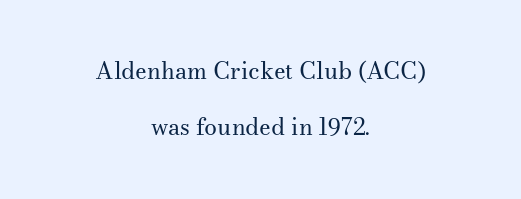
The image shows 23 px text type, upright; set centered, loose line spacing (2.44x), normal letter spacing, not underlined.
